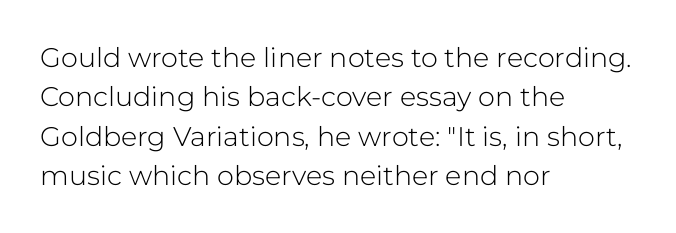
The image shows 27 px text type, upright; set left-aligned, normal line spacing (1.46x), normal letter spacing, not underlined.
